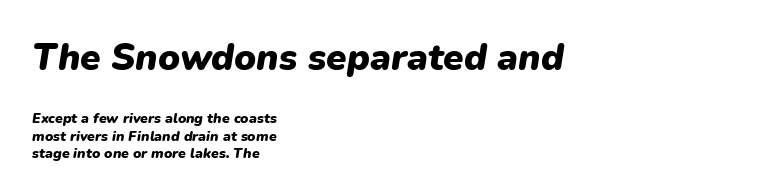
Q: Is the text bold? A: Yes.
Q: Is the text italic (slanted)? A: Yes, it leans right by about 9 degrees.
Q: Is the text underlined? A: No.
Q: How is the paragraph aligned? A: Left-aligned.
Q: Is the spacing between letters normal or unusually wide? A: Normal.
Q: Is the spacing between lines tight, normal or loose? A: Normal.
Q: Which block of text is set in a larger size, the first (top) or the second (bottom)? A: The first (top) one.
Q: Width (condensed, normal, or wide)? A: Normal.
Q: Stroke contrast? A: Low.
Q: x-height? A: Medium.
Q: Monospaced? A: No.
